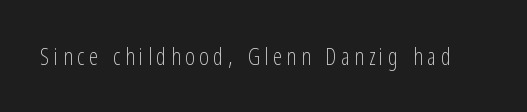
Does extra space separate the letters? Yes, quite a lot of it. This is not heavy type; no bold has been used. Upright lettering throughout. Glance below the letters and you will spot only blank space.
